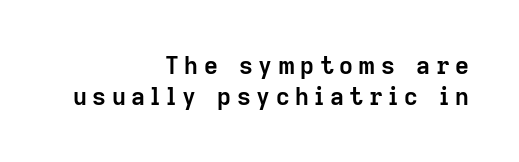
Q: Is the text bold? A: Yes.
Q: Is the text italic (slanted)? A: No, it is upright.
Q: Is the text underlined? A: No.
Q: How is the paragraph aligned? A: Right-aligned.
Q: Is the spacing between letters normal or unusually wide? A: Unusually wide.
Q: Is the spacing between lines tight, normal or loose? A: Normal.
